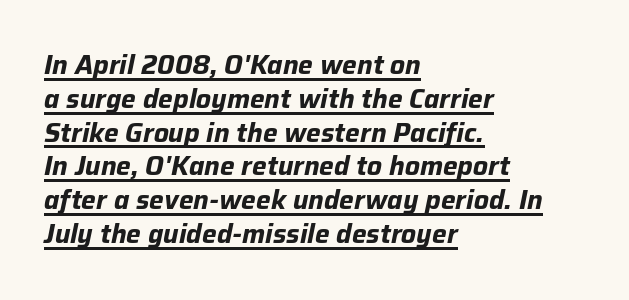
{"italic": "yes", "lean": "right", "slant_degrees": 12, "bold": "yes", "underline": "yes", "align": "left", "line_spacing": "normal", "line_spacing_ratio": 1.3, "letter_spacing": "normal", "letter_spacing_em": 0.0, "glyph_px": 26}
